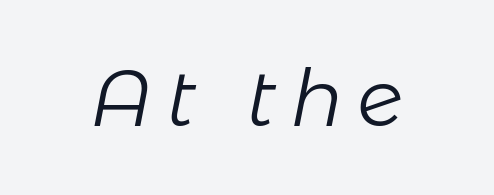
Q: Is the text bold? A: No.
Q: Is the text italic (slanted)? A: Yes, it leans right by about 11 degrees.
Q: Is the text underlined? A: No.
Q: Width (condensed, normal, or wide)? A: Normal.
Q: Stroke contrast? A: Low.
Q: x-height? A: Medium.
Q: Monospaced? A: No.
